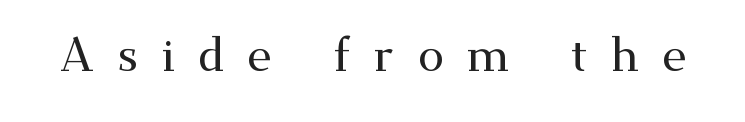
Only glyphs here, with clear space below each row. The passage shown has open, widely tracked lettering throughout. Letterform terminals end in serifs throughout the passage. Each letter keeps its own natural width here, so spacing adapts to shape. Nope, not italic — everything's standing straight.
